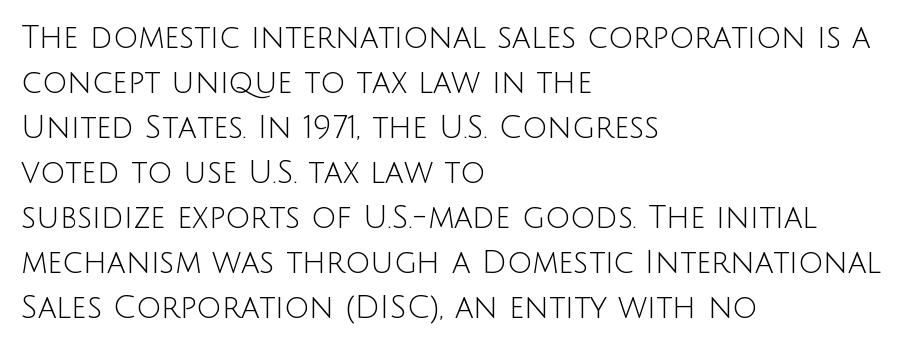
{"serif": "no", "italic": "no", "bold": "no", "weight": "light", "width": "normal", "stroke_contrast": "low", "x_height": "large", "monospaced": "no", "underline": "no", "align": "left", "line_spacing": "normal", "line_spacing_ratio": 1.45, "letter_spacing": "normal", "letter_spacing_em": 0.0, "glyph_px": 31}
